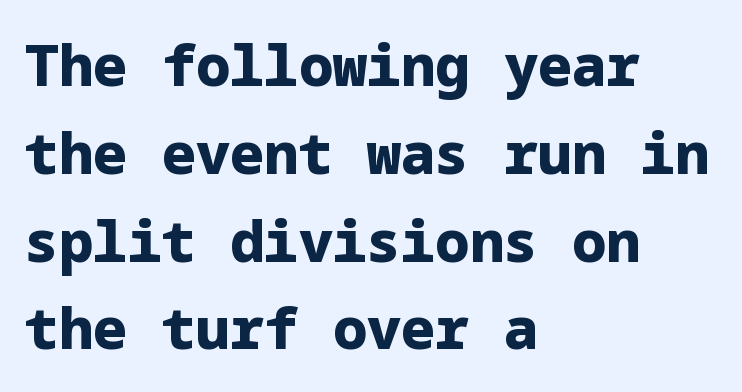
The image shows 57 px heavy sans-serif type, upright; set left-aligned, normal line spacing (1.54x), normal letter spacing, not underlined; low stroke contrast and a medium x-height.
